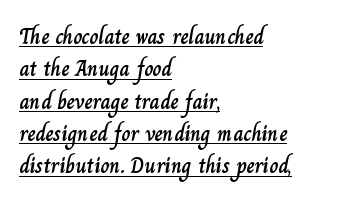
Inter-character spacing is left at the font's built-in metrics. A typographer would call this underscored text. Which margin do the lines hug? The left one — the right edge is uneven.
